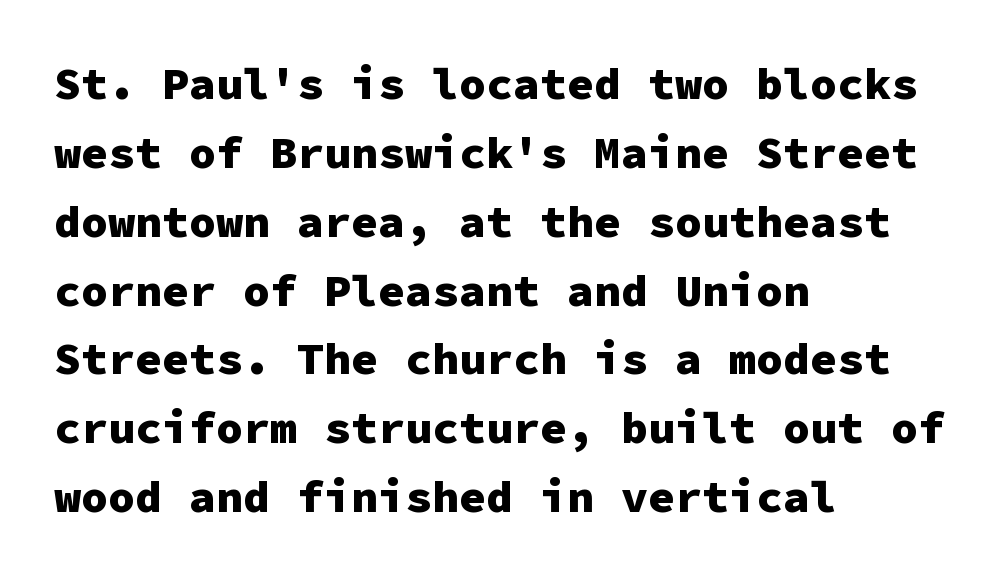
Q: Is the text bold? A: Yes.
Q: Is the text italic (slanted)? A: No, it is upright.
Q: Is the typeface a serif or a sans-serif typeface? A: Sans-serif.
Q: Is the text underlined? A: No.
Q: How is the paragraph aligned? A: Left-aligned.
Q: Is the spacing between letters normal or unusually wide? A: Normal.
Q: Is the spacing between lines tight, normal or loose? A: Normal.
Q: Width (condensed, normal, or wide)? A: Normal.
Q: Stroke contrast? A: Low.
Q: x-height? A: Medium.
Q: Monospaced? A: Yes.
